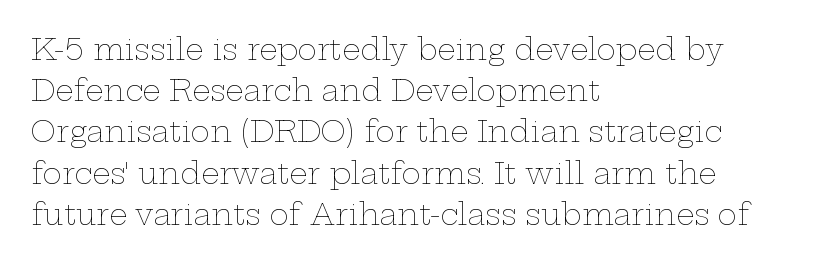
Q: Is the text bold? A: No.
Q: Is the text italic (slanted)? A: No, it is upright.
Q: Is the text underlined? A: No.
Q: How is the paragraph aligned? A: Left-aligned.
Q: Is the spacing between letters normal or unusually wide? A: Normal.
Q: Is the spacing between lines tight, normal or loose? A: Normal.
Q: Width (condensed, normal, or wide)? A: Wide.
Q: Stroke contrast? A: Low.
Q: x-height? A: Medium.
Q: Monospaced? A: No.
